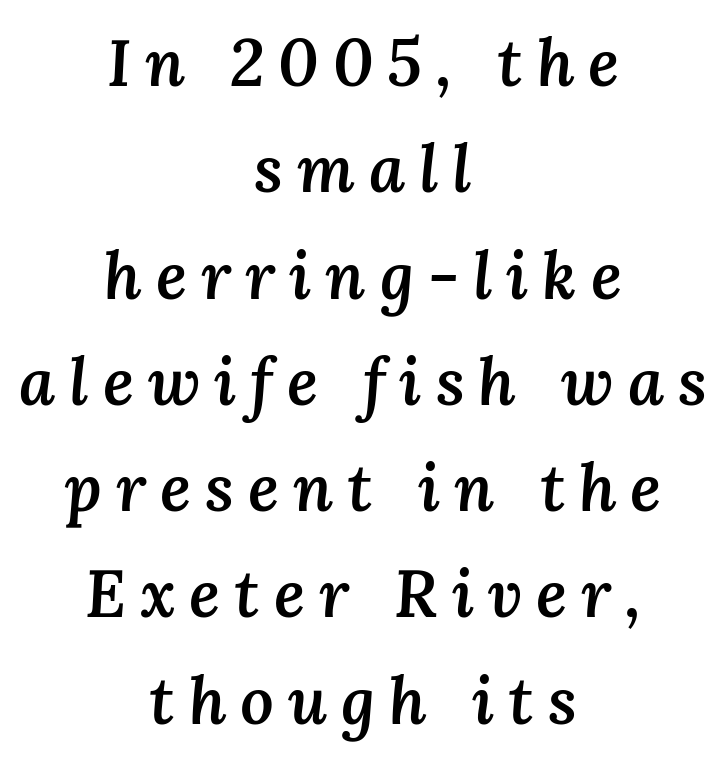
The image shows 66 px semibold type, italic (leaning right); set centered, normal line spacing (1.61x), unusually wide letter spacing (+0.21 em), not underlined; medium stroke contrast and a medium x-height.
